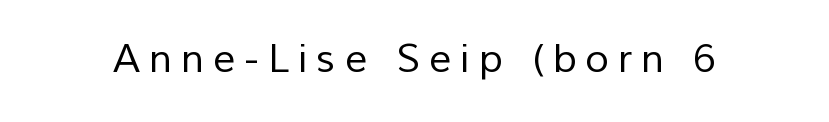
Q: Is the text bold? A: No.
Q: Is the typeface a serif or a sans-serif typeface? A: Sans-serif.
Q: Is the text underlined? A: No.
Q: Is the spacing between letters normal or unusually wide? A: Unusually wide.
Q: Width (condensed, normal, or wide)? A: Normal.
Q: Stroke contrast? A: Low.
Q: x-height? A: Medium.
Q: Monospaced? A: No.
